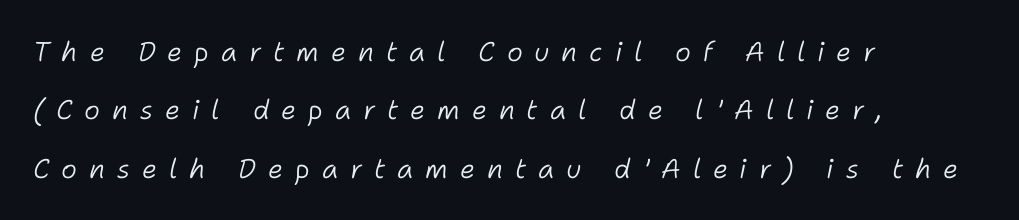
{"italic": "yes", "lean": "right", "slant_degrees": 11, "bold": "no", "underline": "no", "align": "left", "line_spacing": "loose", "line_spacing_ratio": 2.16, "letter_spacing": "wide", "letter_spacing_em": 0.44, "glyph_px": 27}
